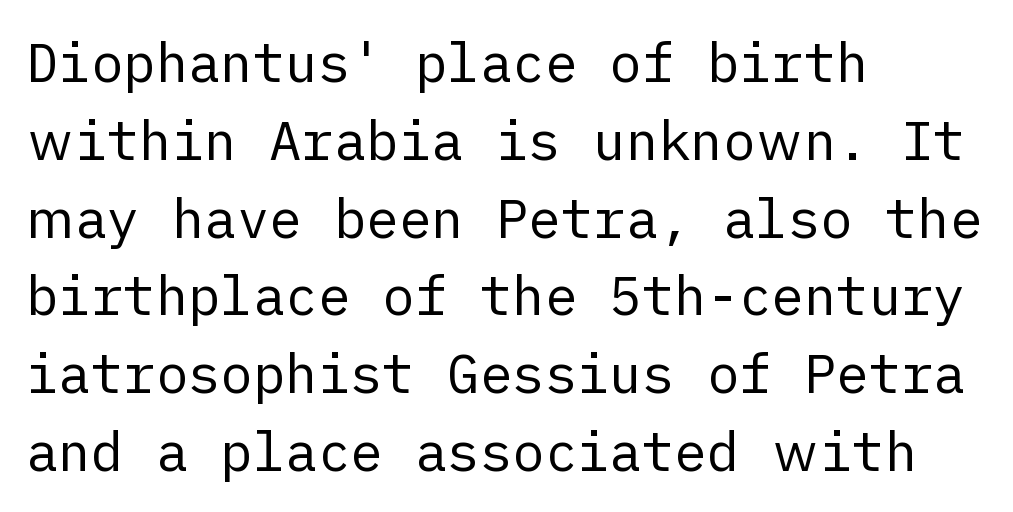
Q: Is the text bold? A: No.
Q: Is the text italic (slanted)? A: No, it is upright.
Q: Is the typeface a serif or a sans-serif typeface? A: Sans-serif.
Q: Is the text underlined? A: No.
Q: How is the paragraph aligned? A: Left-aligned.
Q: Is the spacing between letters normal or unusually wide? A: Normal.
Q: Is the spacing between lines tight, normal or loose? A: Normal.
Q: Width (condensed, normal, or wide)? A: Normal.
Q: Stroke contrast? A: Low.
Q: x-height? A: Medium.
